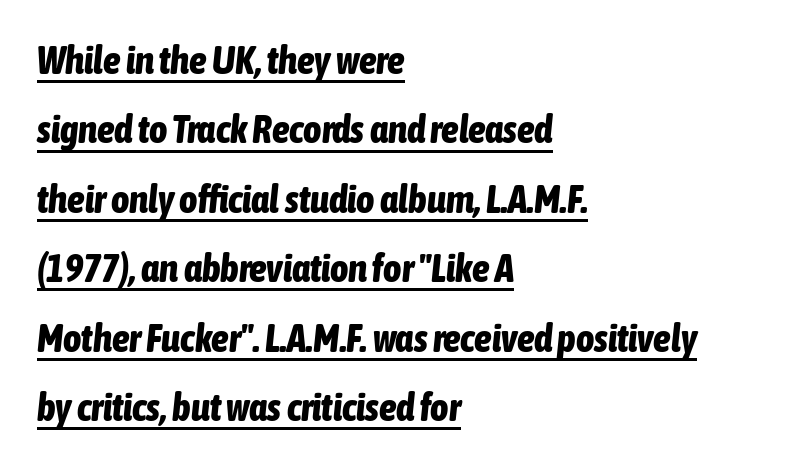
Varying glyph widths throughout — classic text-font behaviour. Heavy-handed strokes throughout: this text is bold. Has an underline been added? It has. There's an unmistakable incline to the writing here.
